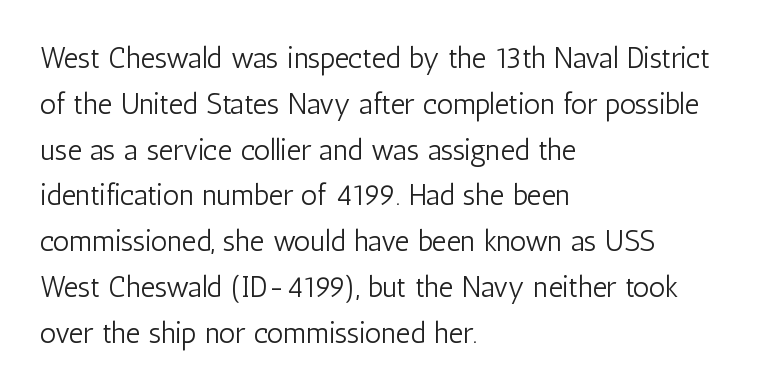
Q: Is the text bold? A: No.
Q: Is the text italic (slanted)? A: No, it is upright.
Q: Is the typeface a serif or a sans-serif typeface? A: Sans-serif.
Q: Is the text underlined? A: No.
Q: How is the paragraph aligned? A: Left-aligned.
Q: Is the spacing between letters normal or unusually wide? A: Normal.
Q: Is the spacing between lines tight, normal or loose? A: Normal.
Q: Width (condensed, normal, or wide)? A: Condensed.
Q: Stroke contrast? A: Low.
Q: x-height? A: Medium.
Q: Monospaced? A: No.
